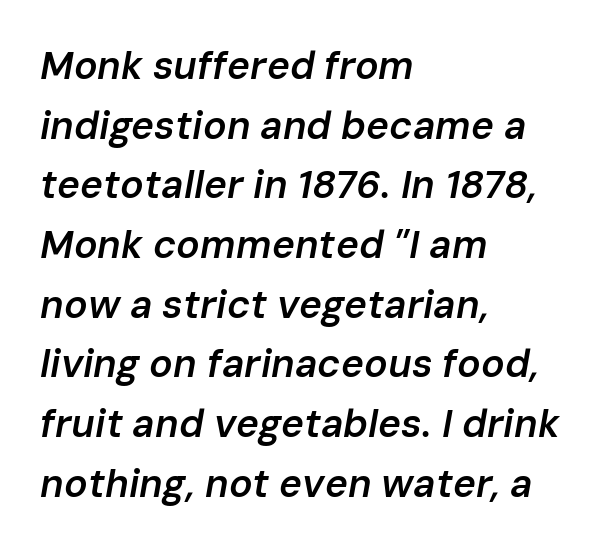
{"italic": "yes", "lean": "right", "slant_degrees": 10, "bold": "semi", "weight": "semibold", "width": "normal", "stroke_contrast": "low", "x_height": "medium", "monospaced": "no", "underline": "no", "align": "left", "line_spacing": "normal", "line_spacing_ratio": 1.53, "letter_spacing": "normal", "letter_spacing_em": 0.0, "glyph_px": 39}
